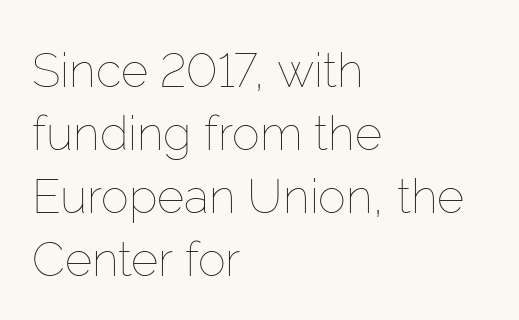
Q: Is the text bold? A: No.
Q: Is the text italic (slanted)? A: No, it is upright.
Q: Is the text underlined? A: No.
Q: How is the paragraph aligned? A: Left-aligned.
Q: Is the spacing between letters normal or unusually wide? A: Normal.
Q: Is the spacing between lines tight, normal or loose? A: Normal.
Q: Width (condensed, normal, or wide)? A: Normal.
Q: Stroke contrast? A: Low.
Q: x-height? A: Medium.
Q: Monospaced? A: No.
